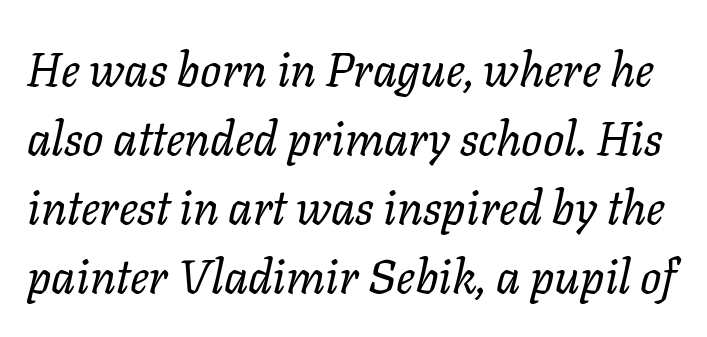
The image shows 47 px regular-weight type, italic (leaning right); set normal line spacing (1.47x), normal letter spacing, not underlined; low stroke contrast and a medium x-height.
